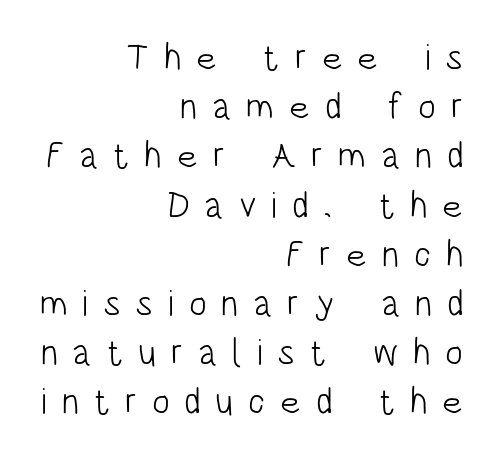
The image shows 37 px light, condensed sans-serif type, upright; set right-aligned, normal line spacing (1.33x), unusually wide letter spacing (+0.4 em), not underlined; low stroke contrast and a large x-height.
